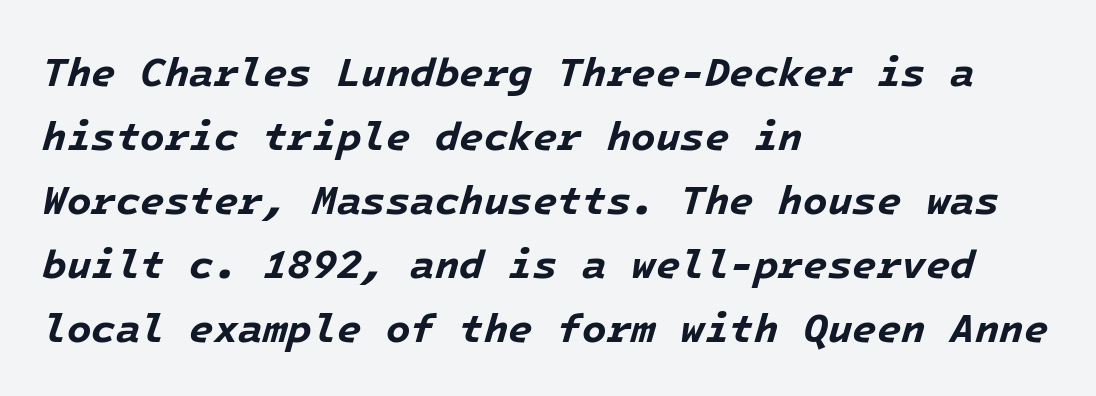
The image shows 40 px bold type, italic (leaning right); set left-aligned, normal line spacing (1.6x), normal letter spacing, not underlined; low stroke contrast and a medium x-height.
